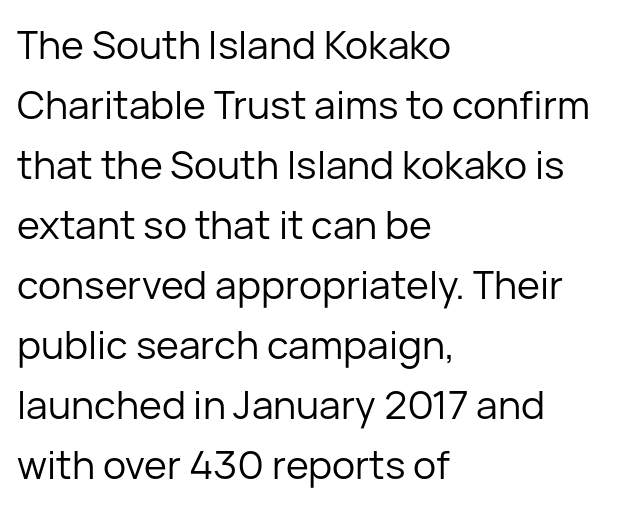
The image shows 39 px regular-weight sans-serif type, upright; set left-aligned, normal line spacing (1.54x), normal letter spacing, not underlined; low stroke contrast and a medium x-height.
